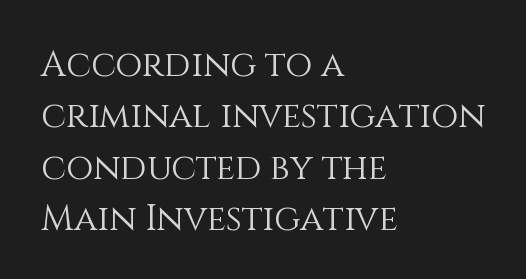
Q: Is the text bold? A: No.
Q: Is the text italic (slanted)? A: No, it is upright.
Q: Is the text underlined? A: No.
Q: How is the paragraph aligned? A: Left-aligned.
Q: Is the spacing between letters normal or unusually wide? A: Normal.
Q: Is the spacing between lines tight, normal or loose? A: Normal.
Q: Width (condensed, normal, or wide)? A: Normal.
Q: Stroke contrast? A: Medium.
Q: x-height? A: Large.
Q: Monospaced? A: No.
